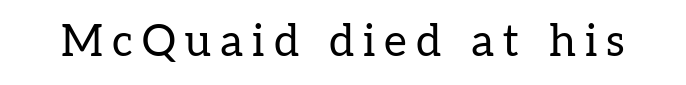
Q: Is the text bold? A: No.
Q: Is the text italic (slanted)? A: No, it is upright.
Q: Is the typeface a serif or a sans-serif typeface? A: Serif.
Q: Is the text underlined? A: No.
Q: Is the spacing between letters normal or unusually wide? A: Unusually wide.
Q: Width (condensed, normal, or wide)? A: Normal.
Q: Stroke contrast? A: Low.
Q: x-height? A: Medium.
Q: Monospaced? A: No.
